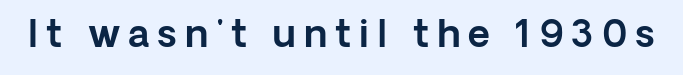
Q: Is the text italic (slanted)? A: No, it is upright.
Q: Is the typeface a serif or a sans-serif typeface? A: Sans-serif.
Q: Is the text underlined? A: No.
Q: Is the spacing between letters normal or unusually wide? A: Unusually wide.
Q: Width (condensed, normal, or wide)? A: Normal.
Q: x-height? A: Medium.
Q: Monospaced? A: No.
